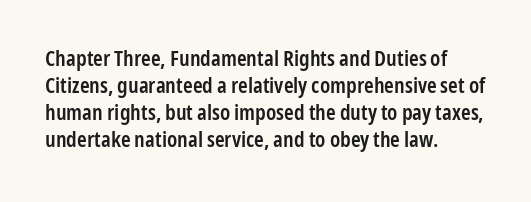
The image shows 22 px text type, upright; set left-aligned, line spacing 1.23x, normal letter spacing, not underlined.
